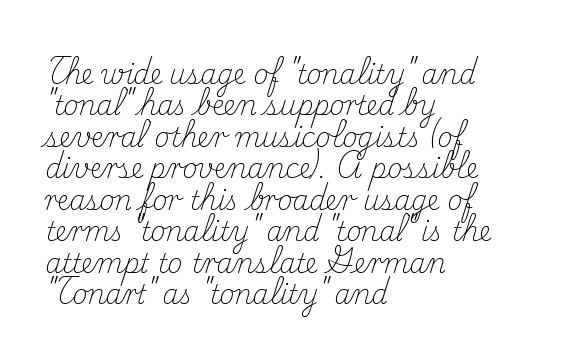
{"bold": "no", "underline": "no", "align": "left", "line_spacing_ratio": 1.21, "letter_spacing": "normal", "letter_spacing_em": 0.0, "glyph_px": 26}
